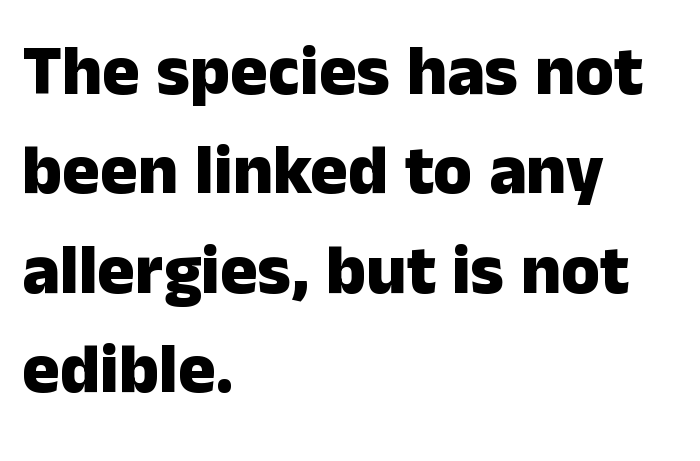
The image shows 70 px heavy sans-serif type, upright; set left-aligned, normal line spacing (1.42x), normal letter spacing, not underlined; low stroke contrast and a medium x-height.
